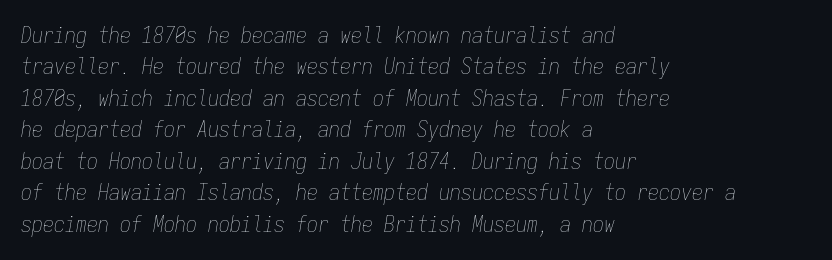
The image shows 22 px text type, italic (leaning right); set left-aligned, normal line spacing (1.43x), normal letter spacing, not underlined.
